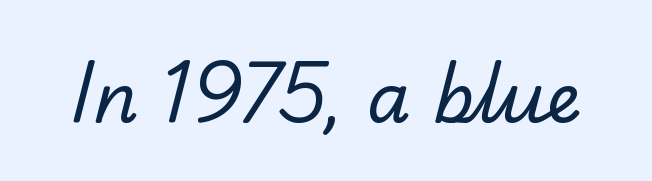
{"serif": "no", "bold": "no", "weight": "regular", "width": "normal", "stroke_contrast": "low", "x_height": "small", "monospaced": "no", "underline": "no", "letter_spacing": "normal", "letter_spacing_em": 0.0, "glyph_px": 70}
